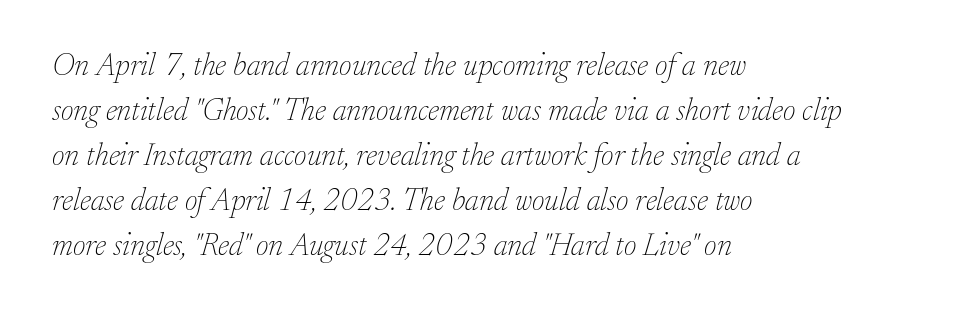
The image shows 31 px thin serif type, italic (leaning right); set left-aligned, normal line spacing (1.45x), normal letter spacing, not underlined; low stroke contrast and a small x-height.
